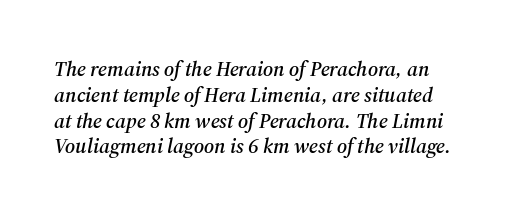
The image shows 21 px text type, italic (leaning right); set line spacing 1.23x, normal letter spacing, not underlined.
